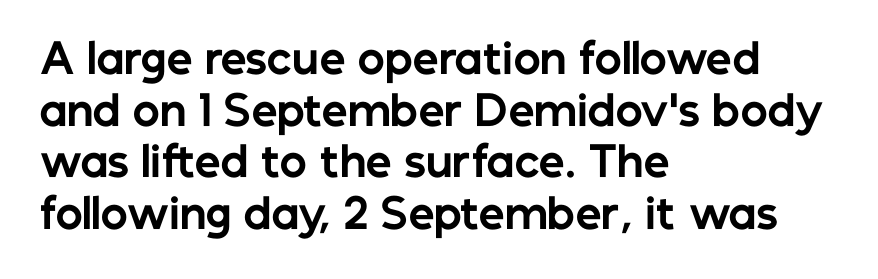
{"serif": "no", "italic": "no", "bold": "yes", "weight": "bold", "width": "normal", "stroke_contrast": "low", "x_height": "medium", "monospaced": "no", "underline": "no", "align": "left", "line_spacing": "normal", "line_spacing_ratio": 1.26, "letter_spacing": "normal", "letter_spacing_em": 0.0, "glyph_px": 41}
